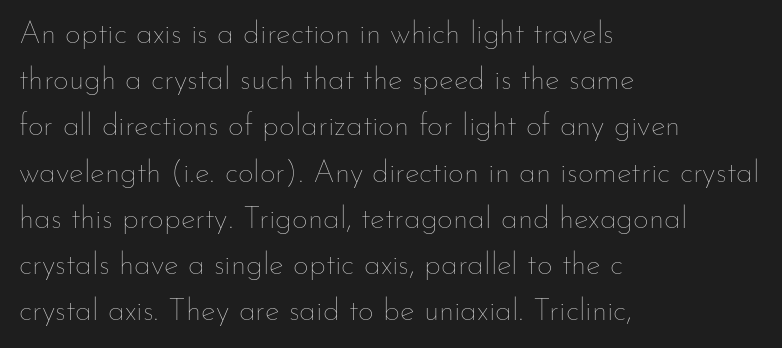
The image shows 31 px thin type, upright; set left-aligned, normal line spacing (1.49x), normal letter spacing, not underlined; low stroke contrast and a small x-height.
